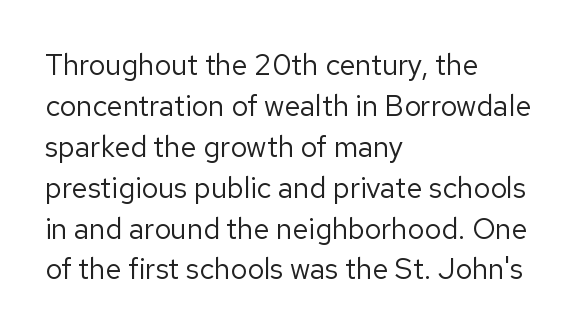
The image shows 29 px regular-weight sans-serif type, upright; set left-aligned, normal line spacing (1.41x), normal letter spacing, not underlined; low stroke contrast and a medium x-height.
